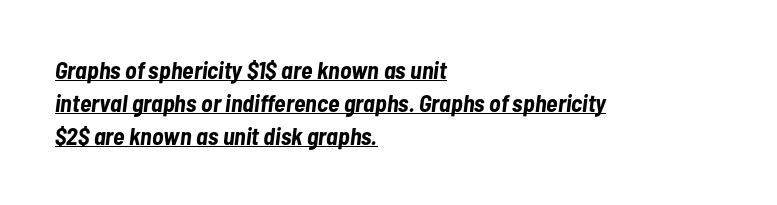
The image shows 24 px bold type, italic (leaning right); set left-aligned, normal line spacing (1.37x), normal letter spacing, underlined.
